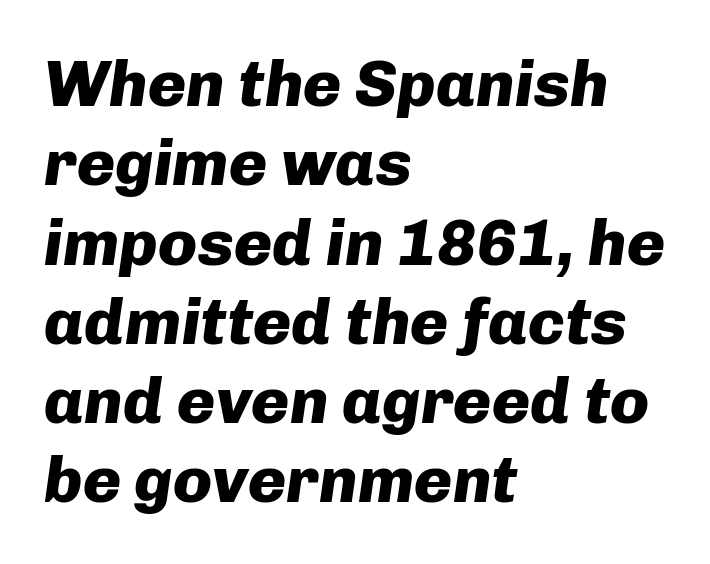
{"italic": "yes", "lean": "right", "slant_degrees": 8, "bold": "yes", "weight": "heavy", "width": "normal", "stroke_contrast": "low", "x_height": "medium", "monospaced": "no", "underline": "no", "align": "left", "line_spacing_ratio": 1.22, "letter_spacing": "normal", "letter_spacing_em": 0.0, "glyph_px": 65}
